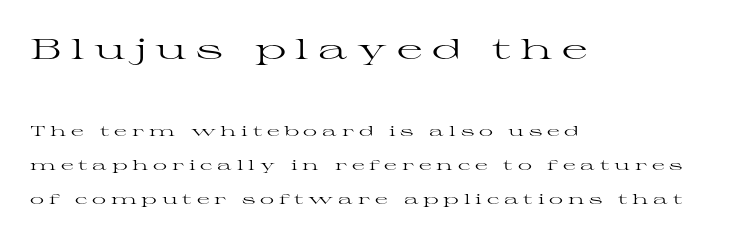
Do the characters align in a grid? No, the font is proportional. Look at the tracking — it's clearly loosened, letters drifting apart. Regarding leading, the lines here are spaced well apart. The letterforms sit at book weight or below.
